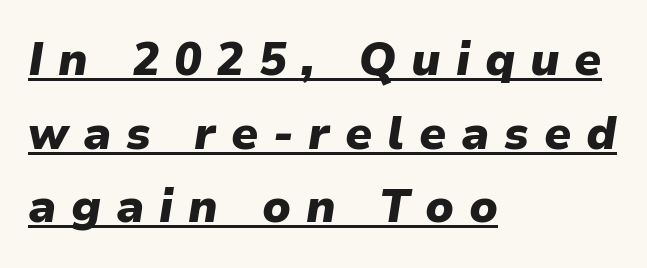
{"italic": "yes", "lean": "right", "slant_degrees": 9, "bold": "yes", "weight": "heavy", "width": "normal", "stroke_contrast": "low", "x_height": "medium", "monospaced": "no", "underline": "yes", "align": "left", "line_spacing": "normal", "line_spacing_ratio": 1.6, "letter_spacing": "wide", "letter_spacing_em": 0.32, "glyph_px": 46}
